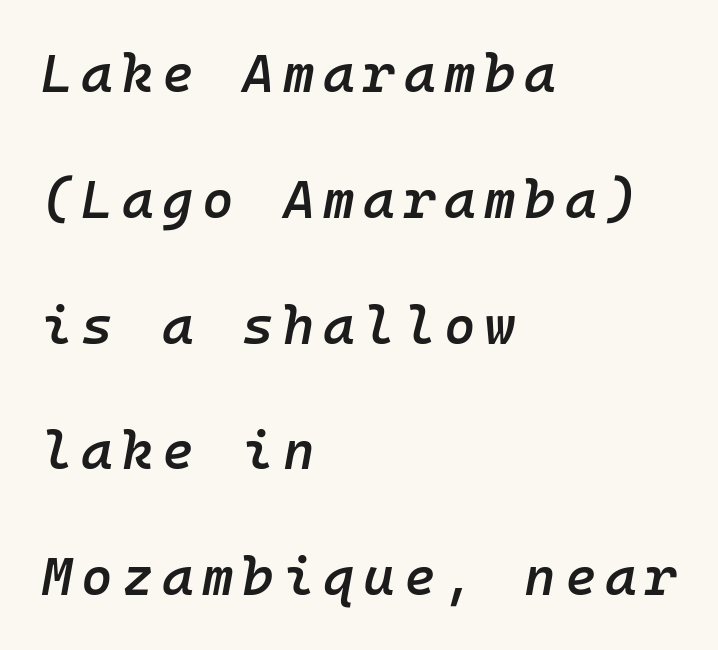
Q: Is the text bold? A: Semi-bold.
Q: Is the text italic (slanted)? A: Yes, it leans right by about 10 degrees.
Q: Is the text underlined? A: No.
Q: How is the paragraph aligned? A: Left-aligned.
Q: Is the spacing between lines tight, normal or loose? A: Loose.
Q: Width (condensed, normal, or wide)? A: Normal.
Q: Stroke contrast? A: Low.
Q: x-height? A: Medium.
Q: Monospaced? A: Yes.
